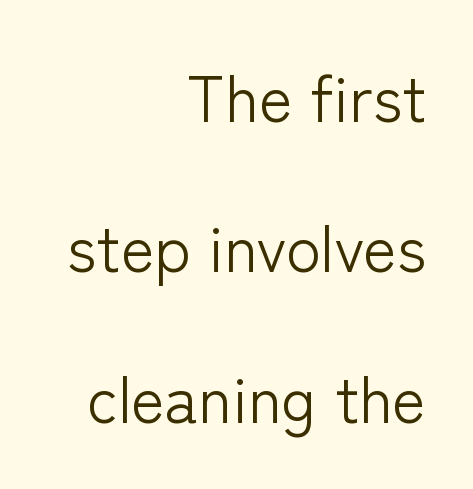
Unlike italic type, these characters show no tilt at all. Bare-footed words on every line. The compositor pushed each line to the right boundary. Stem width sits at or under what a default text font uses. This rendering employs a face without finishing strokes, i.e., a sans-serif.
